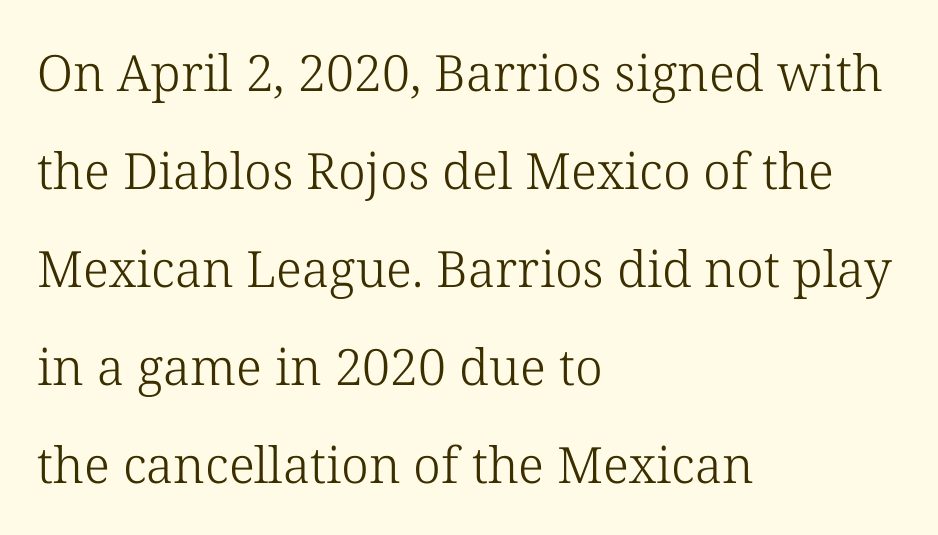
Each letter keeps its own natural width here, so spacing adapts to shape. The face looks like a standard text weight, possibly lighter. Horizontal alignment here is leftward, the default for most running prose. Students, note that the glyphs here touch the page at normal intervals. Designer's note — italics off, roman on. Beneath every word, the page is bare.
